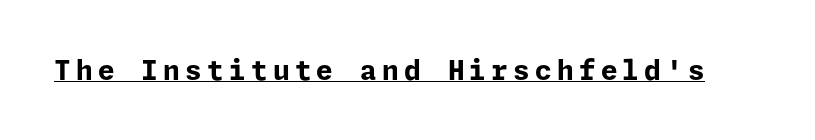
{"italic": "no", "bold": "yes", "underline": "yes", "glyph_px": 27}
